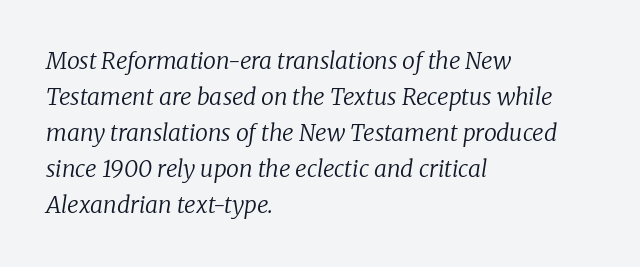
The image shows 23 px text type, italic (leaning right); set left-aligned, normal line spacing (1.57x), normal letter spacing, not underlined.
